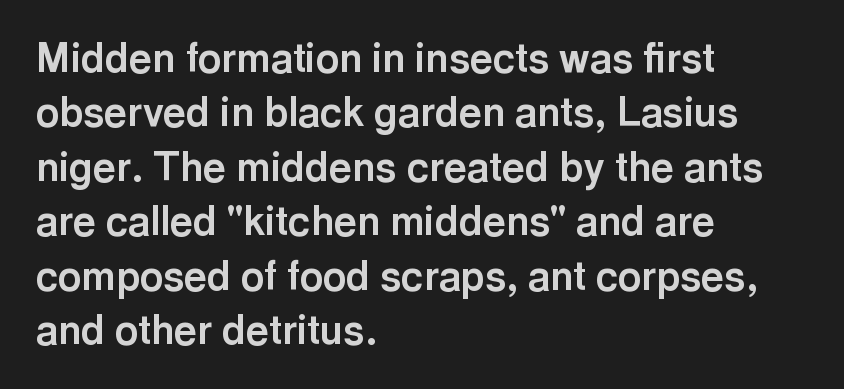
Every letter is thick-stroked: bold, no question. Unmarked baselines from the first word to the last. Reading down the block, your eye returns to a fixed left position each line. Do the characters align in a grid? No, the font is proportional. The type sits square on the baseline with zero lean.
